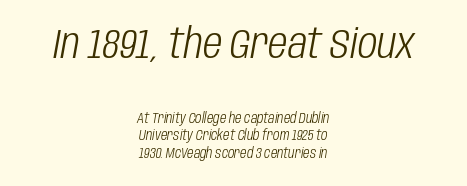
{"italic": "yes", "lean": "right", "slant_degrees": 10, "bold": "no", "weight": "light", "width": "condensed", "stroke_contrast": "low", "x_height": "large", "monospaced": "no", "underline": "no", "align": "center", "line_spacing": "normal", "line_spacing_ratio": 1.26, "letter_spacing": "normal", "letter_spacing_em": 0.0, "larger_block": "first", "size_ratio": 3.0, "glyph_px": 42}
